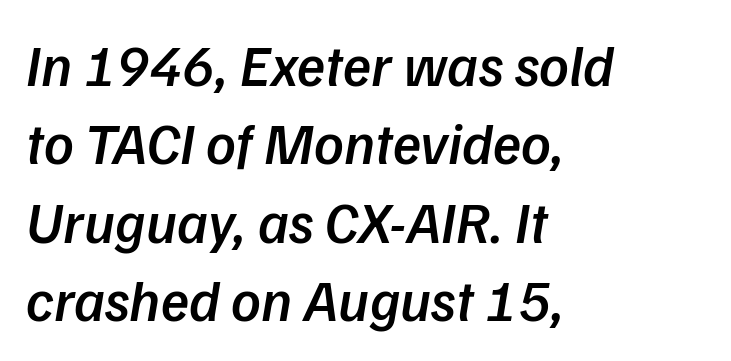
The image shows 58 px semibold sans-serif type; set left-aligned, normal line spacing (1.35x), normal letter spacing, not underlined; low stroke contrast and a medium x-height.
